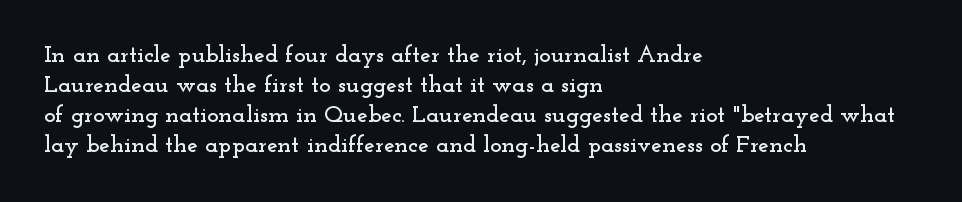
Q: Is the text italic (slanted)? A: No, it is upright.
Q: Is the text underlined? A: No.
Q: How is the paragraph aligned? A: Left-aligned.
Q: Is the spacing between letters normal or unusually wide? A: Normal.
Q: Is the spacing between lines tight, normal or loose? A: Normal.
